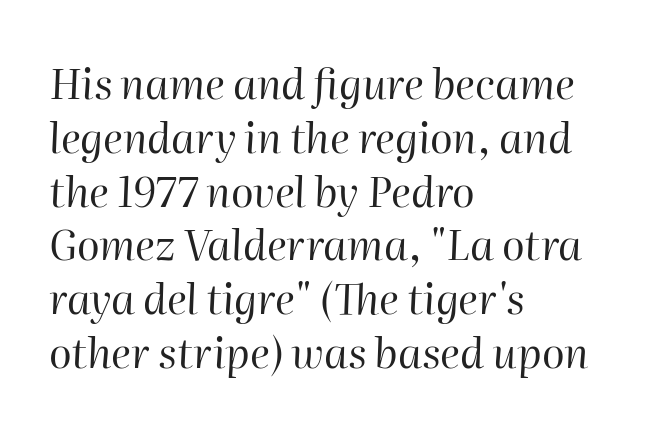
{"italic": "yes", "lean": "right", "slant_degrees": 2, "bold": "no", "weight": "regular", "width": "normal", "stroke_contrast": "high", "x_height": "medium", "monospaced": "no", "underline": "no", "align": "left", "line_spacing": "normal", "line_spacing_ratio": 1.28, "letter_spacing": "normal", "letter_spacing_em": 0.0, "glyph_px": 42}
